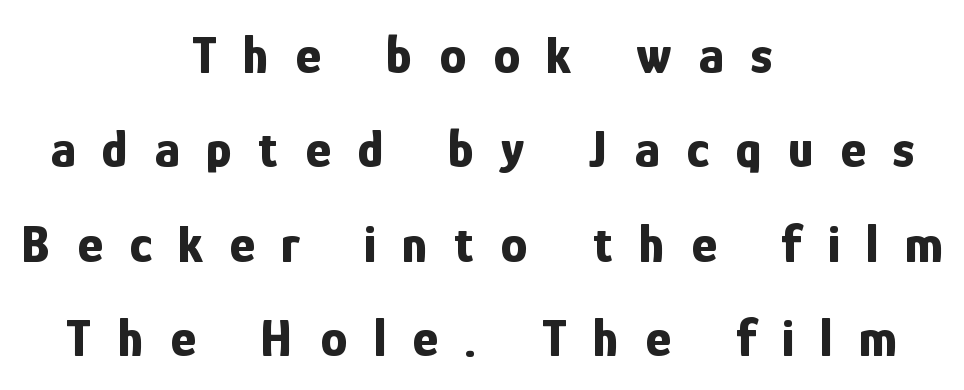
The image shows 54 px bold, condensed sans-serif type, upright; set centered, line spacing 1.75x, unusually wide letter spacing (+0.49 em), not underlined; low stroke contrast and a medium x-height.
